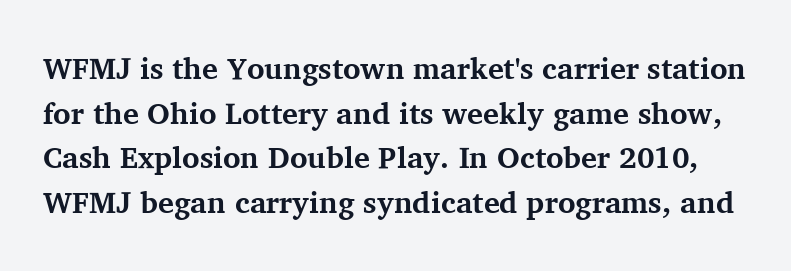
The image shows 30 px bold serif type, upright; set normal line spacing (1.49x), normal letter spacing, not underlined; medium stroke contrast and a medium x-height.
